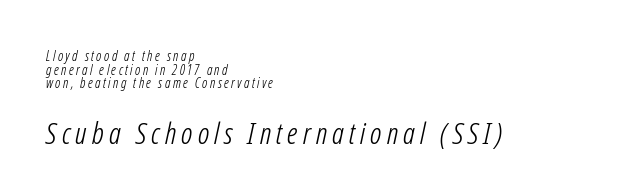
{"serif": "no", "bold": "no", "weight": "light", "width": "condensed", "stroke_contrast": "low", "x_height": "medium", "monospaced": "no", "underline": "no", "align": "left", "line_spacing": "tight", "line_spacing_ratio": 0.97, "larger_block": "second", "size_ratio": 2.14, "glyph_px": 30}
